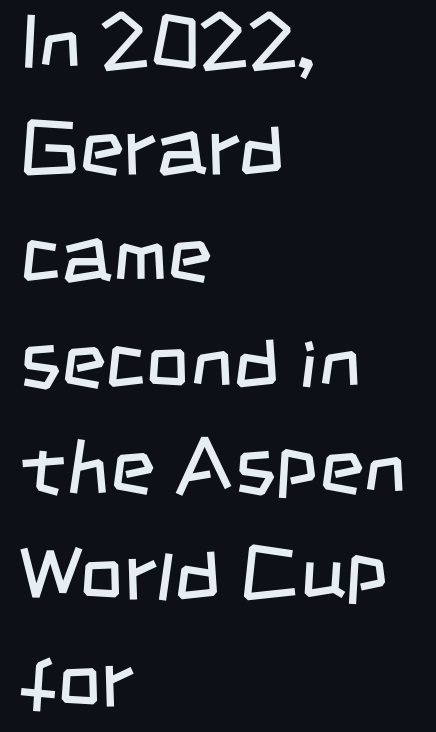
Q: Is the text bold? A: No.
Q: Is the typeface a serif or a sans-serif typeface? A: Sans-serif.
Q: Is the text underlined? A: No.
Q: How is the paragraph aligned? A: Left-aligned.
Q: Is the spacing between letters normal or unusually wide? A: Normal.
Q: Is the spacing between lines tight, normal or loose? A: Normal.
Q: Width (condensed, normal, or wide)? A: Condensed.
Q: Stroke contrast? A: Low.
Q: x-height? A: Large.
Q: Monospaced? A: No.
